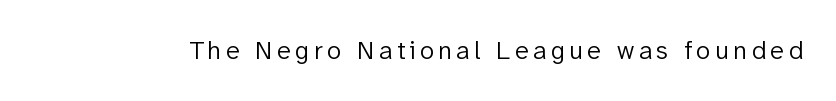
On a weight scale, this lands at 450 or below. The gap between lines stays unmarked. Notice how the stems are strictly vertical — no italics here.
